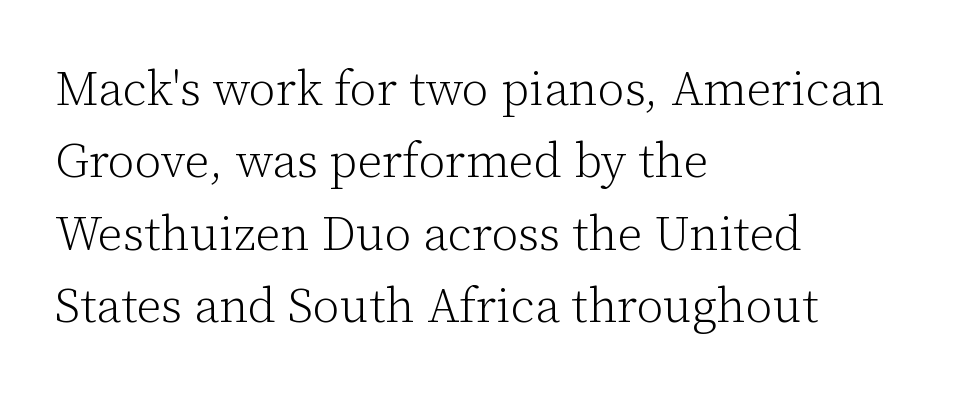
Q: Is the text bold? A: No.
Q: Is the text italic (slanted)? A: No, it is upright.
Q: Is the typeface a serif or a sans-serif typeface? A: Serif.
Q: Is the text underlined? A: No.
Q: How is the paragraph aligned? A: Left-aligned.
Q: Is the spacing between letters normal or unusually wide? A: Normal.
Q: Is the spacing between lines tight, normal or loose? A: Normal.
Q: Width (condensed, normal, or wide)? A: Normal.
Q: Stroke contrast? A: Low.
Q: x-height? A: Medium.
Q: Monospaced? A: No.
